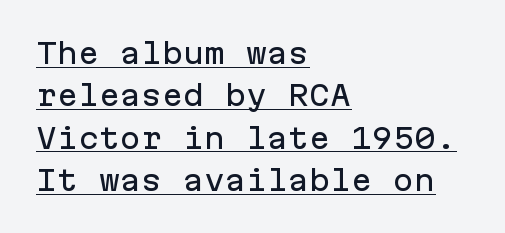
There is no visible air inserted between adjacent glyphs. Posture: upright roman. This sample is left-justified, so line endings fall wherever the words run out. Vertical spacing — default. Do the characters align in a grid? Yes, the font is monospaced. This rendering features underlined lettering.
